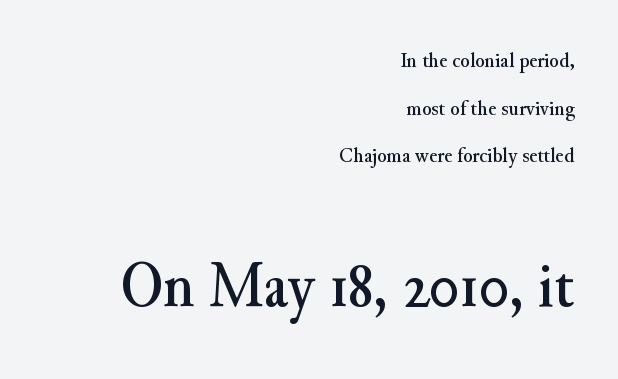
Q: Is the text italic (slanted)? A: No, it is upright.
Q: Is the typeface a serif or a sans-serif typeface? A: Serif.
Q: Is the text underlined? A: No.
Q: How is the paragraph aligned? A: Right-aligned.
Q: Is the spacing between letters normal or unusually wide? A: Normal.
Q: Is the spacing between lines tight, normal or loose? A: Loose.
Q: Which block of text is set in a larger size, the first (top) or the second (bottom)? A: The second (bottom) one.
Q: Width (condensed, normal, or wide)? A: Normal.
Q: Stroke contrast? A: Medium.
Q: x-height? A: Small.
Q: Monospaced? A: No.
